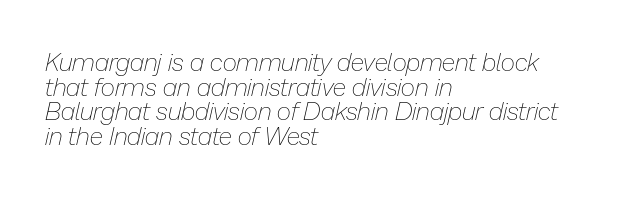
Horizontal alignment here is leftward, the default for most running prose. A light-to-regular cut is what we see here. Each new line begins almost immediately beneath the previous one. Designer's note — italics engaged. The line texture is even and compact thanks to regular tracking. The zone under the glyphs is completely vacant.
